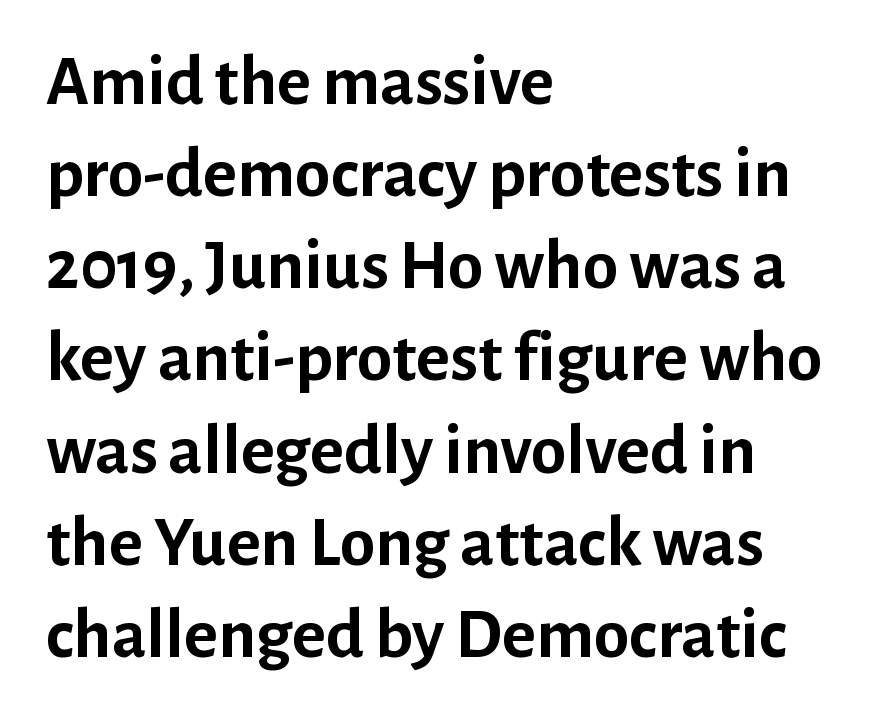
Q: Is the text bold? A: Yes.
Q: Is the text italic (slanted)? A: No, it is upright.
Q: Is the typeface a serif or a sans-serif typeface? A: Sans-serif.
Q: Is the text underlined? A: No.
Q: How is the paragraph aligned? A: Left-aligned.
Q: Is the spacing between letters normal or unusually wide? A: Normal.
Q: Is the spacing between lines tight, normal or loose? A: Normal.
Q: Width (condensed, normal, or wide)? A: Normal.
Q: Stroke contrast? A: Low.
Q: x-height? A: Medium.
Q: Monospaced? A: No.
